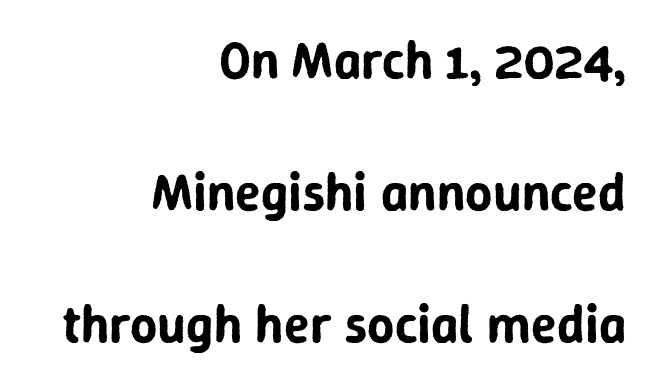
Q: Is the text italic (slanted)? A: No, it is upright.
Q: Is the typeface a serif or a sans-serif typeface? A: Sans-serif.
Q: Is the text underlined? A: No.
Q: How is the paragraph aligned? A: Right-aligned.
Q: Is the spacing between letters normal or unusually wide? A: Normal.
Q: Is the spacing between lines tight, normal or loose? A: Loose.
Q: Width (condensed, normal, or wide)? A: Normal.
Q: Stroke contrast? A: Low.
Q: x-height? A: Medium.
Q: Monospaced? A: No.
